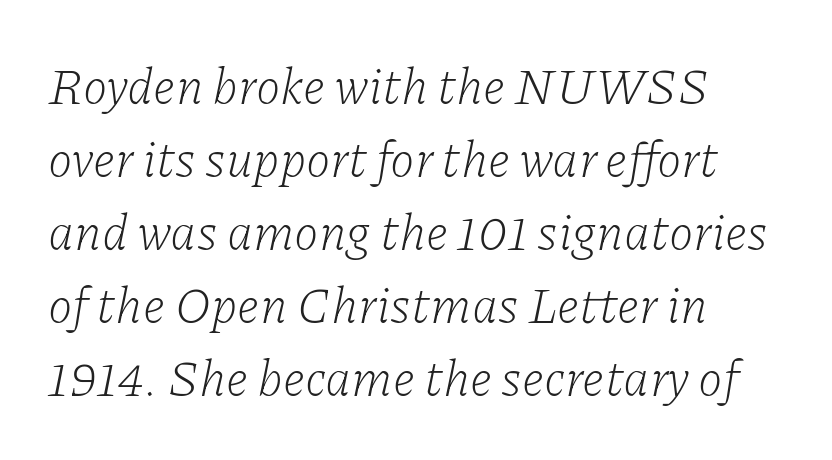
The image shows 50 px light serif type, italic (leaning right); set left-aligned, normal line spacing (1.46x), normal letter spacing, not underlined; low stroke contrast and a medium x-height.
